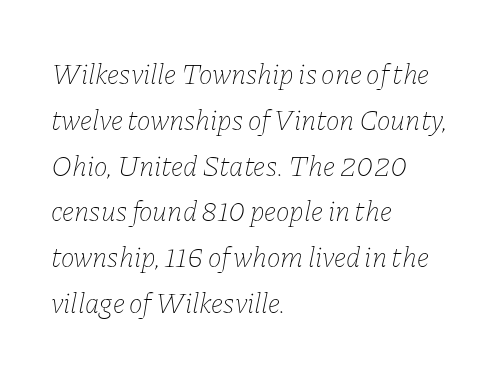
The passage shown is typed in a proportional face where columns would drift. The leading is moderate, giving the passage an even texture. The lettering tilts uniformly, giving the passage an italic look. Rule under the text: the space is simply empty. Here the glyphs are tracked normally, forming tight word shapes. These glyphs show unthickened strokes, regular width or finer.
